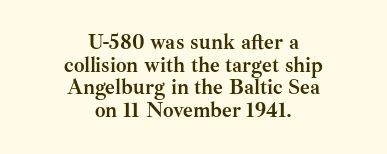
The image shows 21 px bold type, upright; set centered, tight line spacing (1.08x), normal letter spacing, not underlined.
